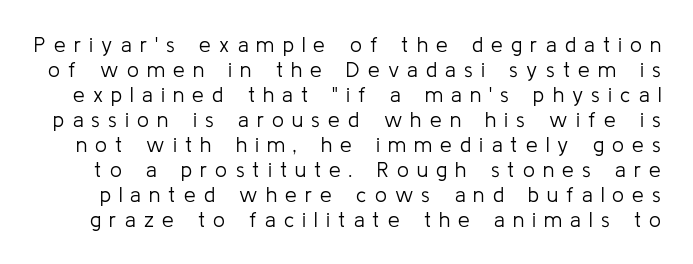
The image shows 21 px text type, upright; set line spacing 1.19x, unusually wide letter spacing (+0.39 em), not underlined.
